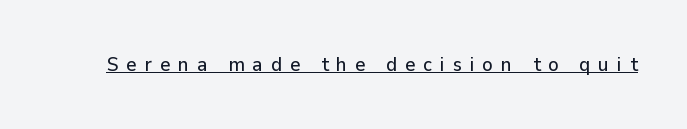
Italic? Not at all — the glyphs are vertical. You can see a thin bar hugging the bottom of the glyphs. Look at the tracking — it's clearly loosened, letters drifting apart.
